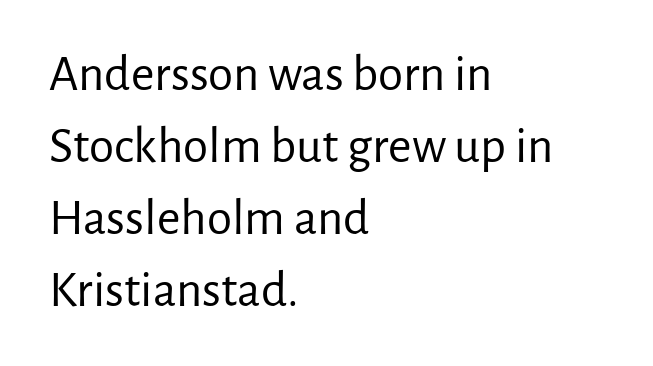
{"serif": "no", "italic": "no", "bold": "no", "weight": "regular", "width": "normal", "stroke_contrast": "low", "x_height": "medium", "monospaced": "no", "underline": "no", "align": "left", "line_spacing": "normal", "line_spacing_ratio": 1.41, "letter_spacing": "normal", "letter_spacing_em": 0.0, "glyph_px": 51}
